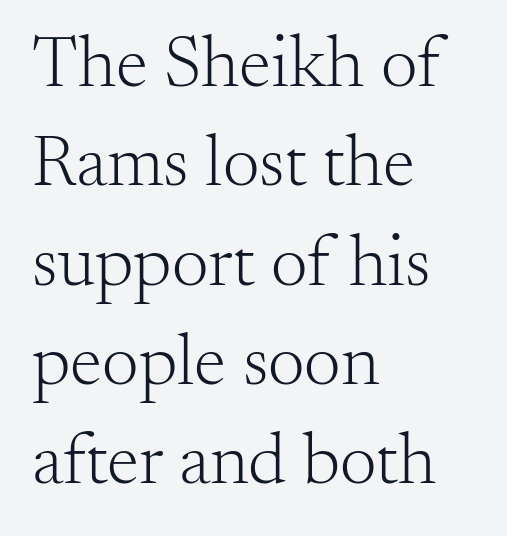
The line texture is even and compact thanks to regular tracking. A typesetter would label this face a serif. Students, observe: this is what conventionally led text looks like. The specimen reads as upright at a glance.
